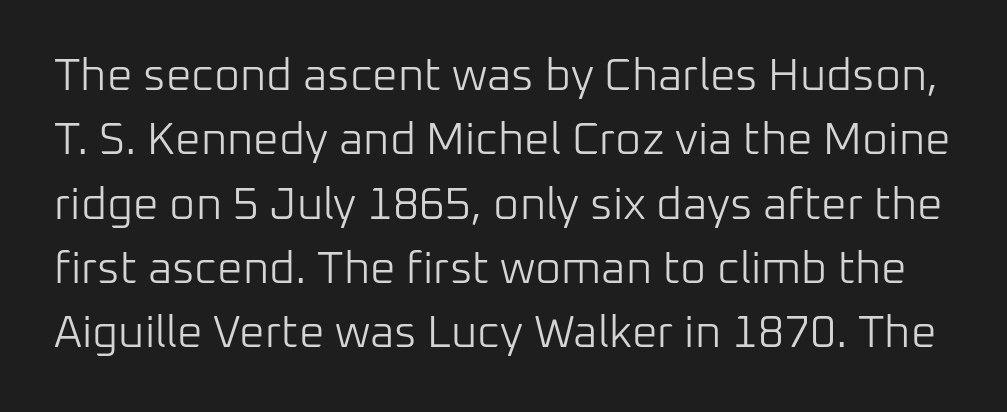
{"serif": "no", "italic": "no", "bold": "no", "weight": "light", "width": "normal", "stroke_contrast": "low", "x_height": "medium", "monospaced": "no", "underline": "no", "line_spacing": "normal", "line_spacing_ratio": 1.43, "letter_spacing": "normal", "letter_spacing_em": 0.0, "glyph_px": 45}
